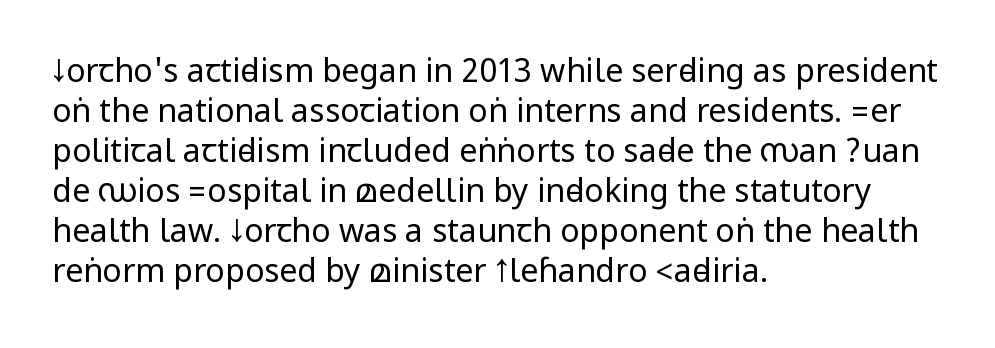
The image shows 32 px regular-weight, condensed sans-serif type, upright; set left-aligned, normal line spacing (1.25x), normal letter spacing, not underlined; low stroke contrast.
